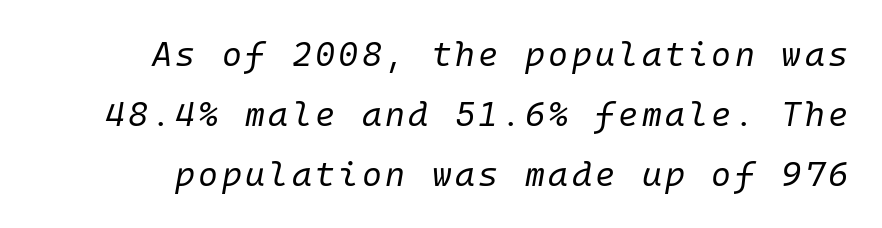
{"italic": "yes", "lean": "right", "slant_degrees": 10, "bold": "no", "weight": "regular", "width": "normal", "stroke_contrast": "low", "x_height": "medium", "underline": "no", "line_spacing_ratio": 1.76, "glyph_px": 34}
